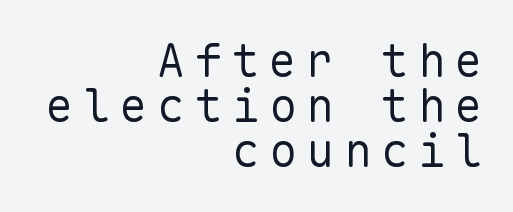
{"serif": "no", "italic": "no", "bold": "no", "weight": "regular", "width": "normal", "stroke_contrast": "low", "x_height": "medium", "monospaced": "yes", "underline": "no", "align": "right", "line_spacing": "tight", "line_spacing_ratio": 0.98, "letter_spacing": "wide", "letter_spacing_em": 0.21, "glyph_px": 46}
